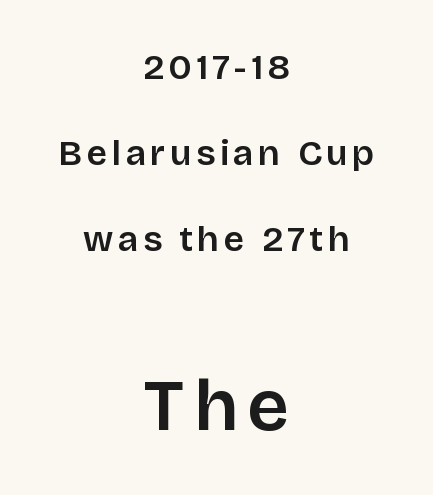
{"serif": "no", "italic": "no", "width": "normal", "stroke_contrast": "low", "x_height": "large", "monospaced": "no", "underline": "no", "align": "center", "line_spacing": "loose", "line_spacing_ratio": 2.39, "larger_block": "second", "size_ratio": 2.03, "glyph_px": 73}
